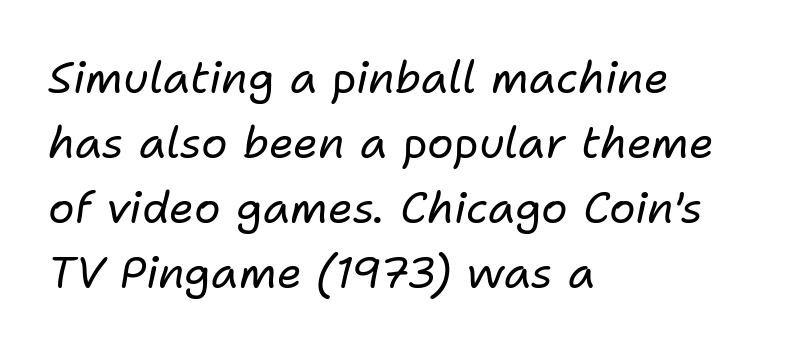
Q: Is the text bold? A: No.
Q: Is the text italic (slanted)? A: Yes, it leans right by about 11 degrees.
Q: Is the text underlined? A: No.
Q: How is the paragraph aligned? A: Left-aligned.
Q: Is the spacing between letters normal or unusually wide? A: Normal.
Q: Is the spacing between lines tight, normal or loose? A: Normal.
Q: Width (condensed, normal, or wide)? A: Normal.
Q: Stroke contrast? A: Low.
Q: x-height? A: Medium.
Q: Monospaced? A: No.
